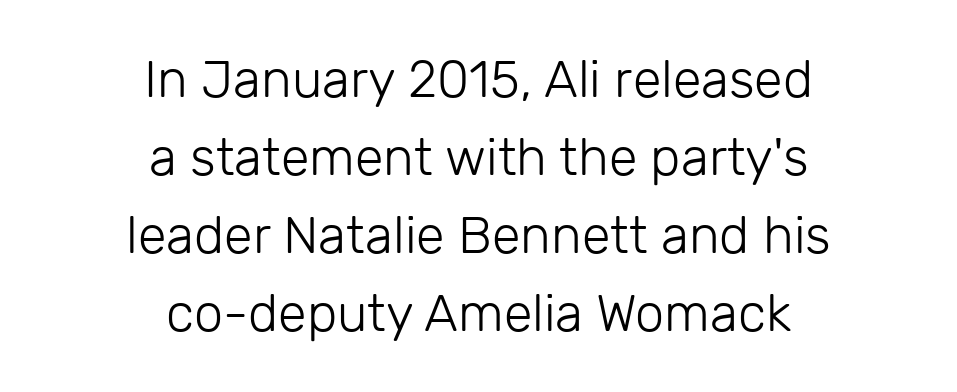
{"serif": "no", "italic": "no", "bold": "no", "weight": "light", "width": "normal", "stroke_contrast": "low", "x_height": "medium", "monospaced": "no", "underline": "no", "align": "center", "line_spacing": "normal", "line_spacing_ratio": 1.5, "letter_spacing": "normal", "letter_spacing_em": 0.0, "glyph_px": 52}
